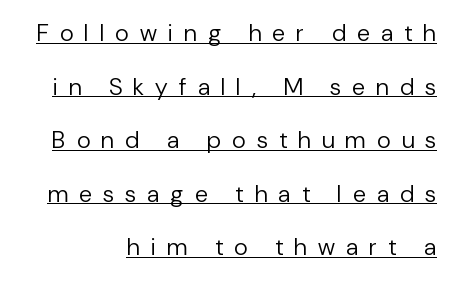
{"italic": "no", "bold": "no", "underline": "yes", "line_spacing": "loose", "line_spacing_ratio": 2.23, "letter_spacing": "wide", "letter_spacing_em": 0.47, "glyph_px": 24}
